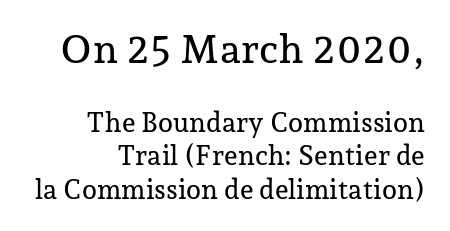
{"serif": "yes", "italic": "no", "width": "normal", "stroke_contrast": "low", "x_height": "medium", "monospaced": "no", "underline": "no", "align": "right", "line_spacing_ratio": 1.23, "letter_spacing": "normal", "letter_spacing_em": 0.0, "larger_block": "first", "size_ratio": 1.48, "glyph_px": 40}
